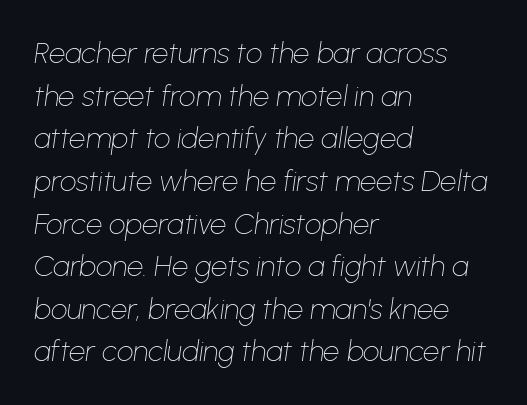
The image shows 29 px thin type, italic (leaning right); set left-aligned, normal line spacing (1.47x), normal letter spacing, not underlined; low stroke contrast and a medium x-height.
